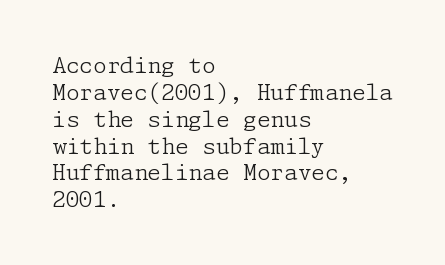
{"italic": "no", "bold": "no", "underline": "no", "align": "left", "line_spacing_ratio": 1.22, "letter_spacing": "normal", "letter_spacing_em": 0.0, "glyph_px": 22}
